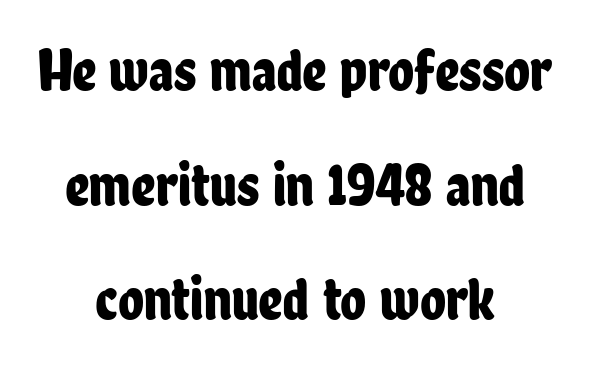
Here the designer chose a conventional face with non-uniform glyph widths. Only glyphs here, with clear space below each row. These lines are composed in type without serifs. Horizontally, the lines are justified to the midpoint only. In terms of leading, this rendering errs on the spacious side. This rendering leaves character spacing at its baseline value.
